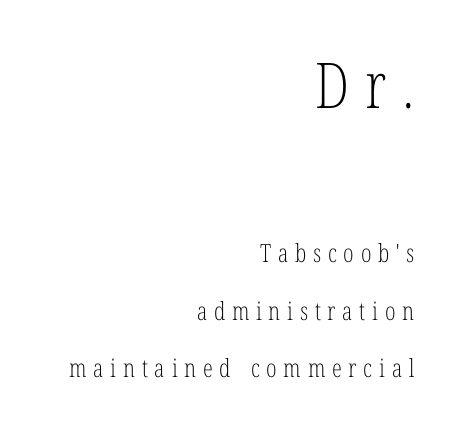
The image shows 63 px light, condensed serif type, upright; set right-aligned, loose line spacing (2.3x), unusually wide letter spacing (+0.27 em), not underlined; the first (top) block is 2.52x larger; low stroke contrast and a medium x-height.
